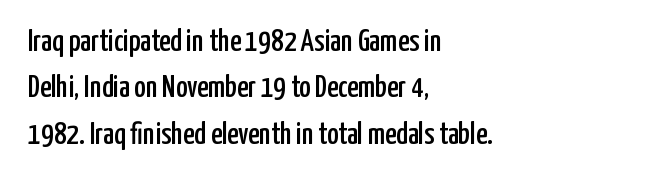
{"serif": "no", "italic": "no", "width": "condensed", "stroke_contrast": "low", "x_height": "medium", "monospaced": "no", "underline": "no", "align": "left", "line_spacing": "normal", "line_spacing_ratio": 1.5, "letter_spacing": "normal", "letter_spacing_em": 0.0, "glyph_px": 31}
